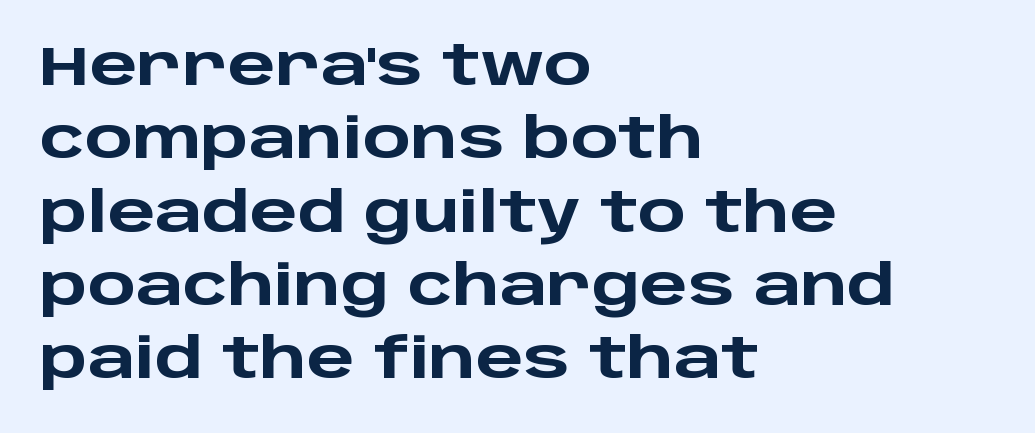
Q: Is the text bold? A: Yes.
Q: Is the text italic (slanted)? A: No, it is upright.
Q: Is the typeface a serif or a sans-serif typeface? A: Sans-serif.
Q: Is the text underlined? A: No.
Q: How is the paragraph aligned? A: Left-aligned.
Q: Is the spacing between letters normal or unusually wide? A: Normal.
Q: Is the spacing between lines tight, normal or loose? A: Normal.
Q: Width (condensed, normal, or wide)? A: Wide.
Q: Stroke contrast? A: Low.
Q: x-height? A: Large.
Q: Monospaced? A: No.
